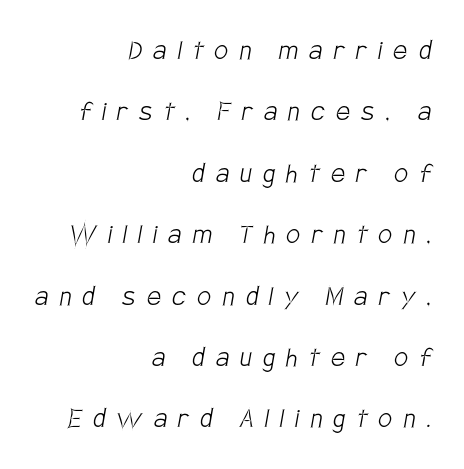
The line-height multiplier appears high, well above default. Is this a fixed-width face? No — the glyphs have proportional, varying widths. The strip under each line holds only bare page. Stroke terminals: plain, sans-serif.
